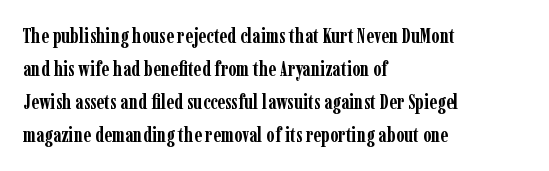
Q: Is the text bold? A: Yes.
Q: Is the text italic (slanted)? A: No, it is upright.
Q: Is the text underlined? A: No.
Q: How is the paragraph aligned? A: Left-aligned.
Q: Is the spacing between letters normal or unusually wide? A: Normal.
Q: Is the spacing between lines tight, normal or loose? A: Normal.
